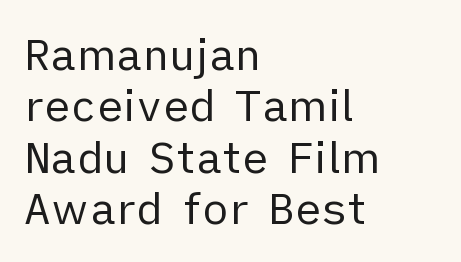
{"serif": "no", "italic": "no", "bold": "no", "weight": "regular", "width": "normal", "stroke_contrast": "low", "x_height": "medium", "monospaced": "no", "underline": "no", "align": "left", "line_spacing_ratio": 1.17, "letter_spacing": "normal", "letter_spacing_em": 0.0, "glyph_px": 44}
